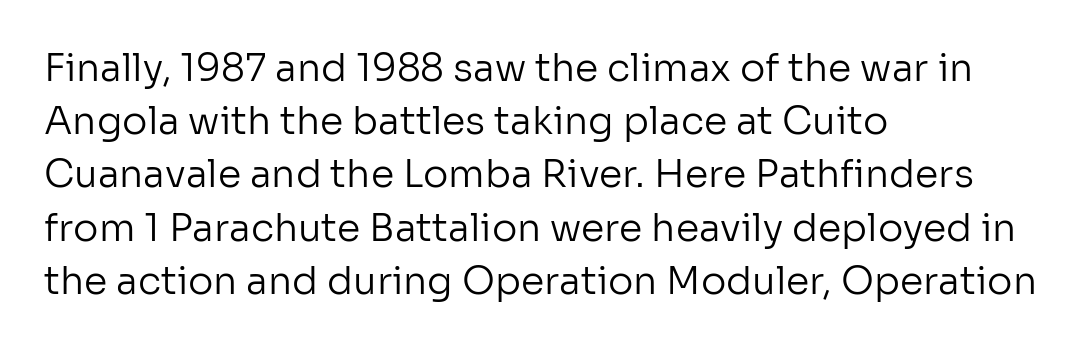
Q: Is the text bold? A: No.
Q: Is the text italic (slanted)? A: No, it is upright.
Q: Is the typeface a serif or a sans-serif typeface? A: Sans-serif.
Q: Is the text underlined? A: No.
Q: How is the paragraph aligned? A: Left-aligned.
Q: Is the spacing between letters normal or unusually wide? A: Normal.
Q: Is the spacing between lines tight, normal or loose? A: Normal.
Q: Width (condensed, normal, or wide)? A: Normal.
Q: Stroke contrast? A: Low.
Q: x-height? A: Medium.
Q: Monospaced? A: No.
